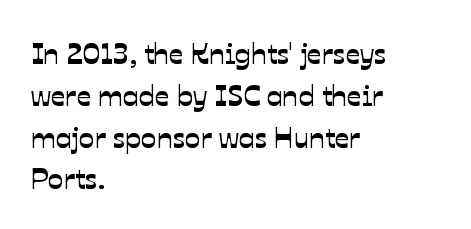
Q: Is the typeface a serif or a sans-serif typeface? A: Sans-serif.
Q: Is the text underlined? A: No.
Q: How is the paragraph aligned? A: Left-aligned.
Q: Is the spacing between letters normal or unusually wide? A: Normal.
Q: Is the spacing between lines tight, normal or loose? A: Normal.
Q: Width (condensed, normal, or wide)? A: Normal.
Q: Stroke contrast? A: Low.
Q: x-height? A: Medium.
Q: Monospaced? A: No.
